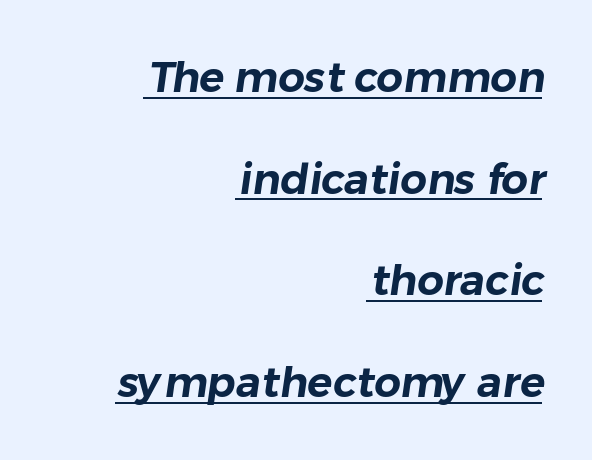
Decoration check: the copy is underlined. This rendering employs a face without finishing strokes, i.e., a sans-serif. Layout note: lines flush right. This block would shrink considerably if given ordinary leading; it's expanded now. Nobody touched the tracking dial on this one.
